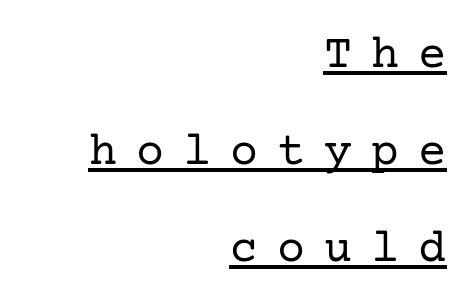
Quick note: not italic, upright. The paragraph has a hard right edge and a soft left edge. How would I describe the line gaps? Wide and relaxed. Heft: none added — not bold.
